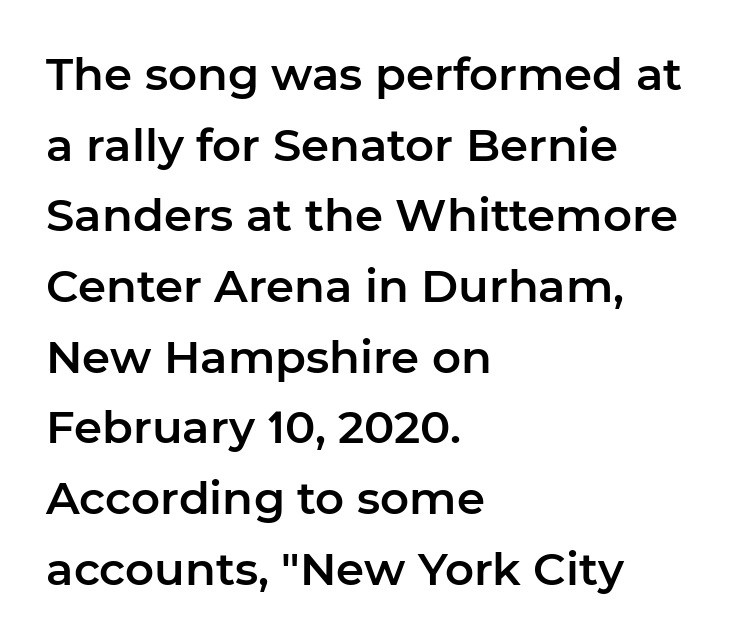
The lines in this sample share a left origin and differ only in where they stop. Descender tails drop into unmarked territory. The line texture is even and compact thanks to regular tracking. Regarding serifs, this sample does without them. Honestly, the row spacing looks completely unremarkable.
